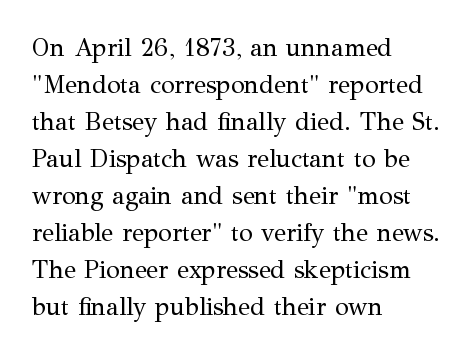
Q: Is the text bold? A: No.
Q: Is the text italic (slanted)? A: No, it is upright.
Q: Is the text underlined? A: No.
Q: How is the paragraph aligned? A: Left-aligned.
Q: Is the spacing between letters normal or unusually wide? A: Normal.
Q: Is the spacing between lines tight, normal or loose? A: Normal.
